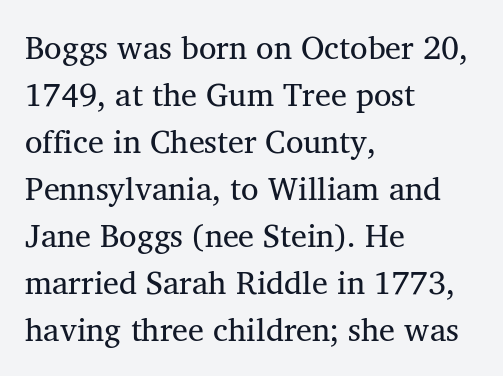
Q: Is the text bold? A: No.
Q: Is the text italic (slanted)? A: No, it is upright.
Q: Is the typeface a serif or a sans-serif typeface? A: Serif.
Q: Is the text underlined? A: No.
Q: How is the paragraph aligned? A: Left-aligned.
Q: Is the spacing between letters normal or unusually wide? A: Normal.
Q: Is the spacing between lines tight, normal or loose? A: Normal.
Q: Width (condensed, normal, or wide)? A: Normal.
Q: Stroke contrast? A: Medium.
Q: x-height? A: Medium.
Q: Monospaced? A: No.
